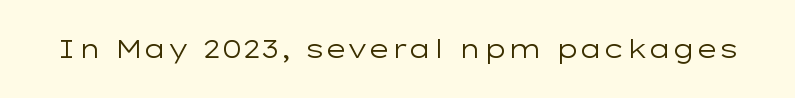
The rendering keeps characters at their native spacing. The font sits on the lighter half of the weight spectrum, regular included. Quick note: underline off. Is there any slant? The stems are plumb.
